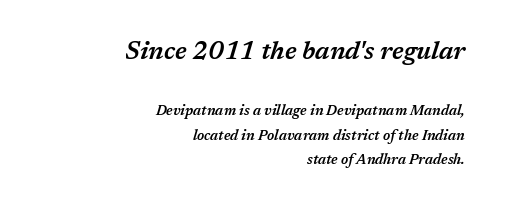
{"italic": "yes", "lean": "right", "slant_degrees": 17, "bold": "semi", "underline": "no", "align": "right", "line_spacing_ratio": 1.76, "letter_spacing": "normal", "letter_spacing_em": 0.0, "larger_block": "first", "size_ratio": 1.79, "glyph_px": 25}
